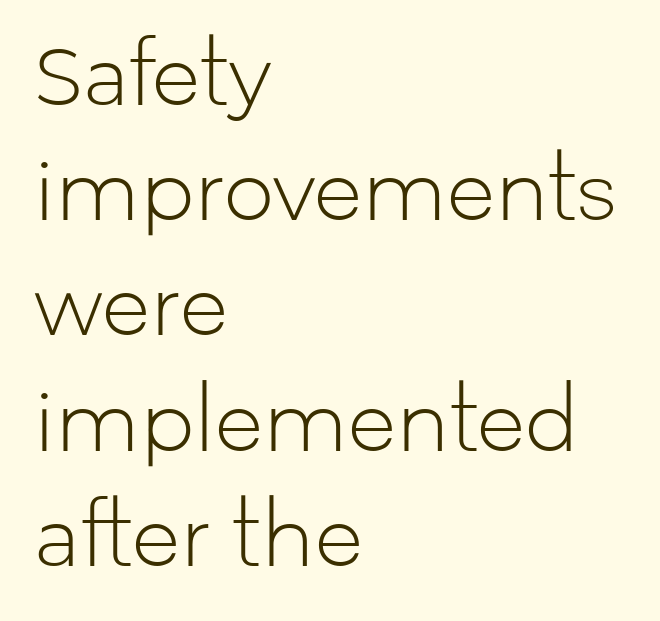
Q: Is the text bold? A: No.
Q: Is the text italic (slanted)? A: No, it is upright.
Q: Is the typeface a serif or a sans-serif typeface? A: Sans-serif.
Q: Is the text underlined? A: No.
Q: How is the paragraph aligned? A: Left-aligned.
Q: Is the spacing between letters normal or unusually wide? A: Normal.
Q: Is the spacing between lines tight, normal or loose? A: Normal.
Q: Width (condensed, normal, or wide)? A: Normal.
Q: Stroke contrast? A: Low.
Q: x-height? A: Medium.
Q: Monospaced? A: No.
